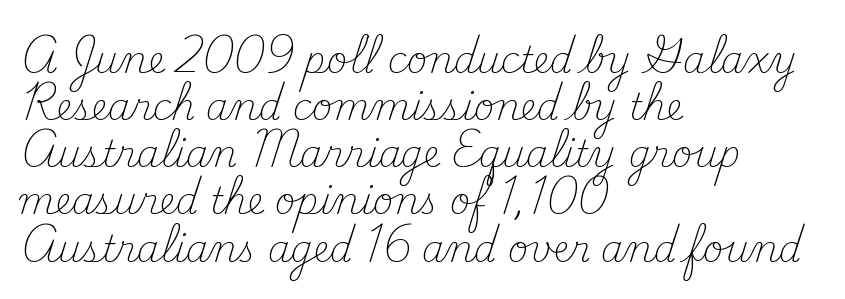
Q: Is the text bold? A: No.
Q: Is the text italic (slanted)? A: Yes.
Q: Is the typeface a serif or a sans-serif typeface? A: Serif.
Q: Is the text underlined? A: No.
Q: How is the paragraph aligned? A: Left-aligned.
Q: Is the spacing between letters normal or unusually wide? A: Normal.
Q: Is the spacing between lines tight, normal or loose? A: Normal.
Q: Width (condensed, normal, or wide)? A: Normal.
Q: Stroke contrast? A: Medium.
Q: x-height? A: Small.
Q: Monospaced? A: No.
